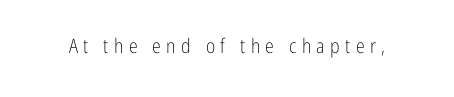
The words here are not underlined. This sample uses expanded letter spacing, leaving extra air between glyphs. The lettering stays uniformly vertical, giving the passage a roman look. The characters are drawn with everyday or finer stroke widths.
